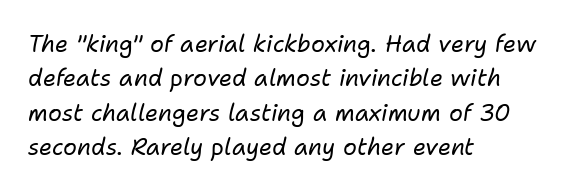
Q: Is the text bold? A: No.
Q: Is the text italic (slanted)? A: Yes, it leans right by about 11 degrees.
Q: Is the text underlined? A: No.
Q: How is the paragraph aligned? A: Left-aligned.
Q: Is the spacing between letters normal or unusually wide? A: Normal.
Q: Is the spacing between lines tight, normal or loose? A: Normal.
